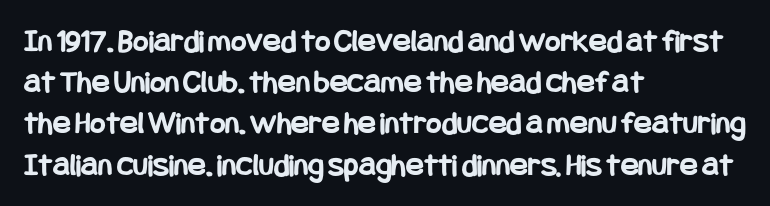
Q: Is the text bold? A: Yes.
Q: Is the text italic (slanted)? A: No, it is upright.
Q: Is the typeface a serif or a sans-serif typeface? A: Sans-serif.
Q: Is the text underlined? A: No.
Q: How is the paragraph aligned? A: Left-aligned.
Q: Is the spacing between letters normal or unusually wide? A: Normal.
Q: Is the spacing between lines tight, normal or loose? A: Normal.
Q: Width (condensed, normal, or wide)? A: Condensed.
Q: Stroke contrast? A: Low.
Q: x-height? A: Large.
